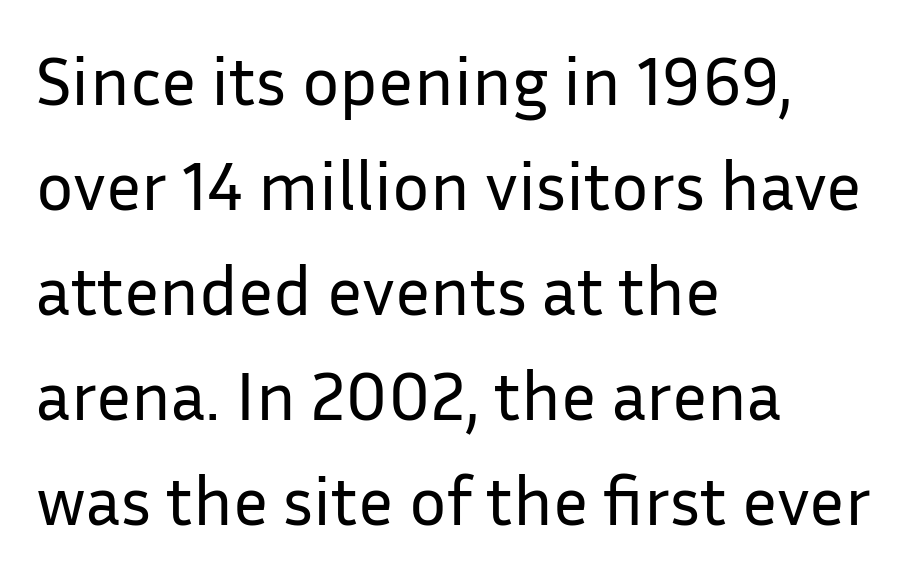
Q: Is the text bold? A: No.
Q: Is the text italic (slanted)? A: No, it is upright.
Q: Is the typeface a serif or a sans-serif typeface? A: Sans-serif.
Q: Is the text underlined? A: No.
Q: How is the paragraph aligned? A: Left-aligned.
Q: Is the spacing between letters normal or unusually wide? A: Normal.
Q: Is the spacing between lines tight, normal or loose? A: Normal.
Q: Width (condensed, normal, or wide)? A: Normal.
Q: Stroke contrast? A: Low.
Q: x-height? A: Medium.
Q: Monospaced? A: No.
